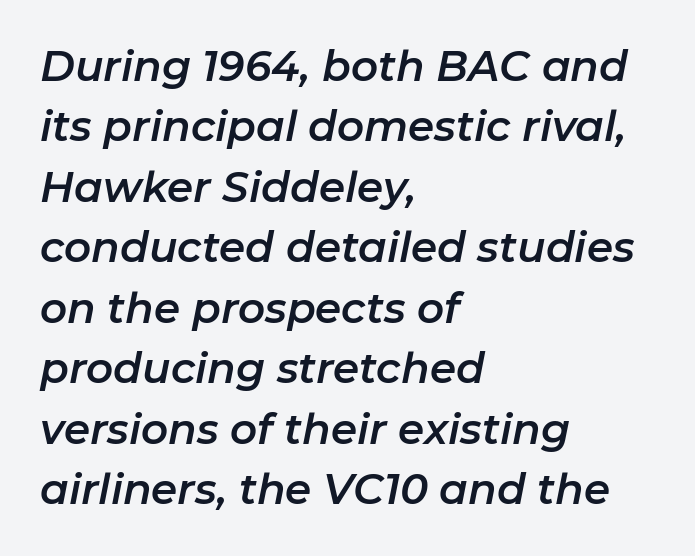
{"italic": "yes", "lean": "right", "slant_degrees": 11, "width": "normal", "stroke_contrast": "low", "x_height": "medium", "monospaced": "no", "underline": "no", "align": "left", "line_spacing": "normal", "line_spacing_ratio": 1.44, "letter_spacing": "normal", "letter_spacing_em": 0.0, "glyph_px": 42}
